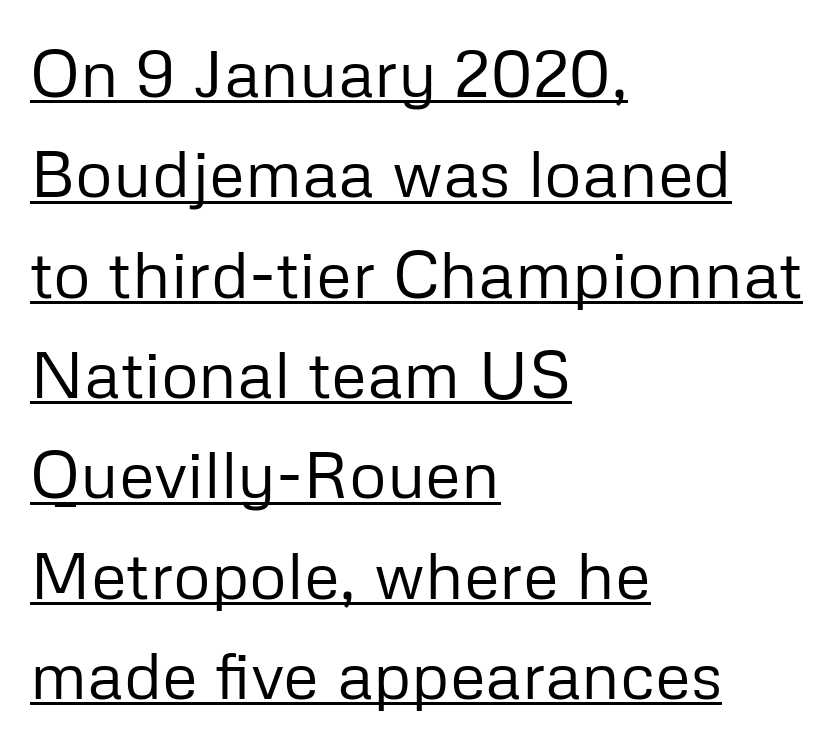
Q: Is the text bold? A: No.
Q: Is the text italic (slanted)? A: No, it is upright.
Q: Is the typeface a serif or a sans-serif typeface? A: Sans-serif.
Q: Is the text underlined? A: Yes.
Q: How is the paragraph aligned? A: Left-aligned.
Q: Is the spacing between letters normal or unusually wide? A: Normal.
Q: Is the spacing between lines tight, normal or loose? A: Normal.
Q: Width (condensed, normal, or wide)? A: Normal.
Q: Stroke contrast? A: Low.
Q: x-height? A: Medium.
Q: Monospaced? A: No.
